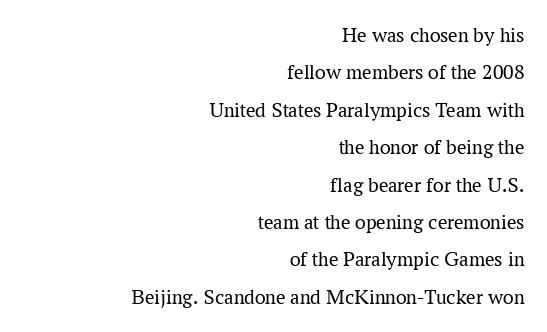
The image shows 21 px text type, upright; set right-aligned, line spacing 1.78x, normal letter spacing, not underlined.
